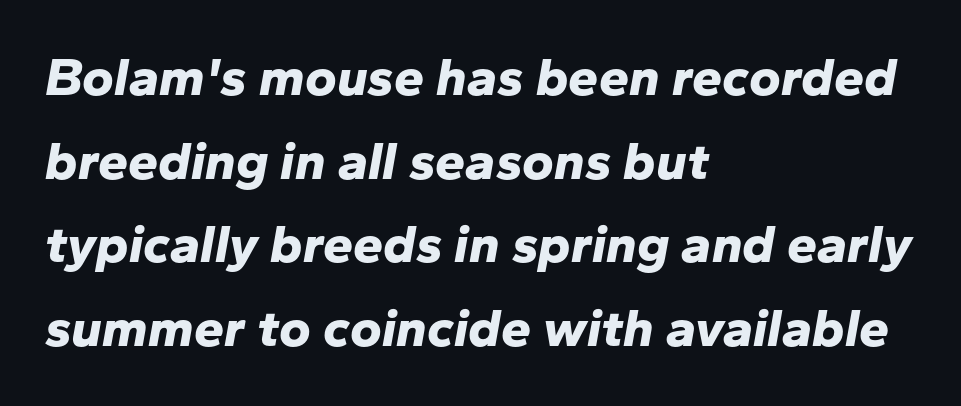
Q: Is the text bold? A: Yes.
Q: Is the text italic (slanted)? A: Yes, it leans right by about 10 degrees.
Q: Is the text underlined? A: No.
Q: How is the paragraph aligned? A: Left-aligned.
Q: Is the spacing between letters normal or unusually wide? A: Normal.
Q: Is the spacing between lines tight, normal or loose? A: Normal.
Q: Width (condensed, normal, or wide)? A: Normal.
Q: Stroke contrast? A: Low.
Q: x-height? A: Medium.
Q: Monospaced? A: No.
